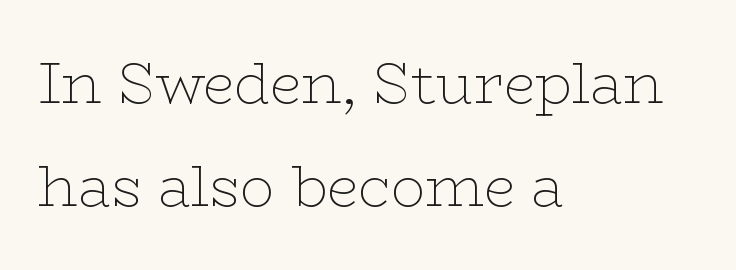
Q: Is the text bold? A: No.
Q: Is the text italic (slanted)? A: No, it is upright.
Q: Is the typeface a serif or a sans-serif typeface? A: Serif.
Q: Is the text underlined? A: No.
Q: How is the paragraph aligned? A: Left-aligned.
Q: Is the spacing between letters normal or unusually wide? A: Normal.
Q: Width (condensed, normal, or wide)? A: Wide.
Q: Stroke contrast? A: Low.
Q: x-height? A: Medium.
Q: Monospaced? A: No.
